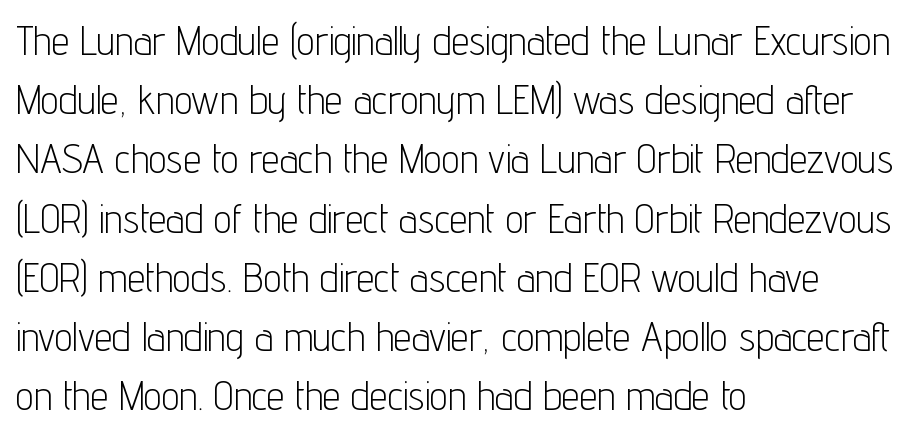
Q: Is the text bold? A: No.
Q: Is the text italic (slanted)? A: No, it is upright.
Q: Is the typeface a serif or a sans-serif typeface? A: Sans-serif.
Q: Is the text underlined? A: No.
Q: How is the paragraph aligned? A: Left-aligned.
Q: Is the spacing between letters normal or unusually wide? A: Normal.
Q: Is the spacing between lines tight, normal or loose? A: Normal.
Q: Width (condensed, normal, or wide)? A: Condensed.
Q: Stroke contrast? A: Low.
Q: x-height? A: Medium.
Q: Monospaced? A: No.
